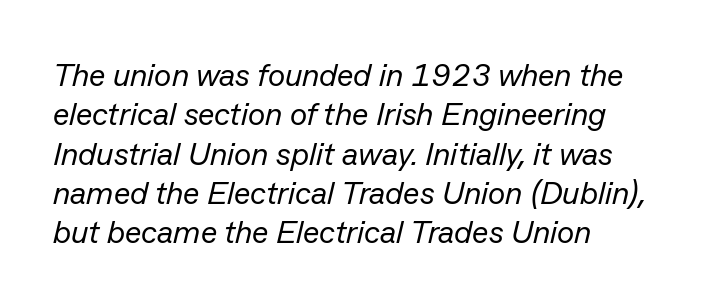
The image shows 32 px regular-weight type, italic (leaning right); set left-aligned, line spacing 1.23x, normal letter spacing, not underlined; low stroke contrast and a medium x-height.
